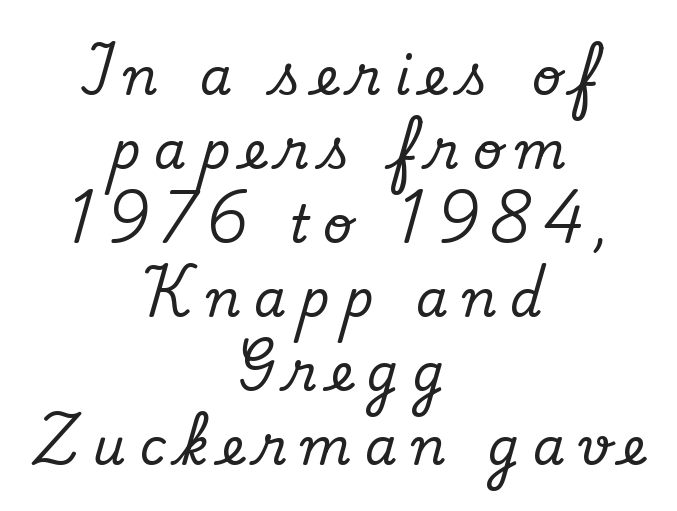
{"serif": "yes", "width": "normal", "stroke_contrast": "low", "x_height": "small", "monospaced": "no", "underline": "no", "align": "center", "line_spacing": "normal", "line_spacing_ratio": 1.45, "letter_spacing": "wide", "letter_spacing_em": 0.27, "glyph_px": 51}
